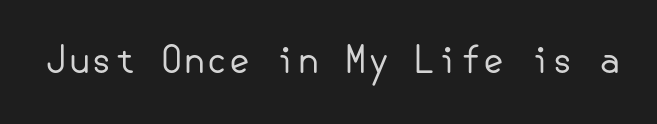
{"serif": "no", "italic": "no", "bold": "no", "weight": "regular", "width": "normal", "stroke_contrast": "low", "x_height": "small", "underline": "no", "letter_spacing": "normal", "letter_spacing_em": 0.0, "glyph_px": 37}
